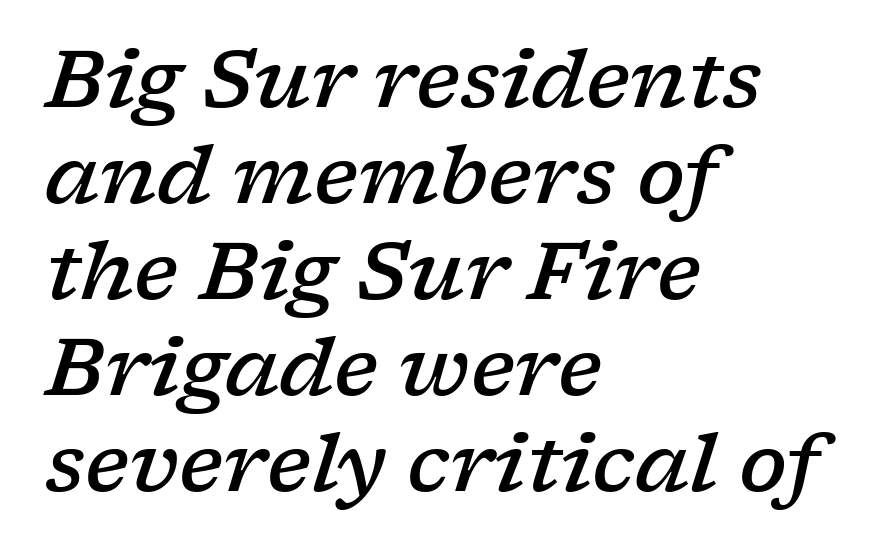
Q: Is the text bold? A: Semi-bold.
Q: Is the text italic (slanted)? A: Yes, it leans right by about 17 degrees.
Q: Is the typeface a serif or a sans-serif typeface? A: Serif.
Q: Is the text underlined? A: No.
Q: How is the paragraph aligned? A: Left-aligned.
Q: Is the spacing between letters normal or unusually wide? A: Normal.
Q: Width (condensed, normal, or wide)? A: Wide.
Q: Stroke contrast? A: Low.
Q: x-height? A: Medium.
Q: Monospaced? A: No.
